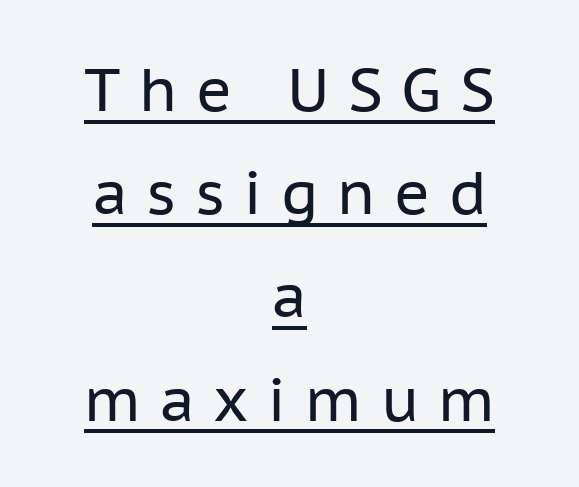
Q: Is the text bold? A: No.
Q: Is the text italic (slanted)? A: No, it is upright.
Q: Is the typeface a serif or a sans-serif typeface? A: Sans-serif.
Q: Is the text underlined? A: Yes.
Q: How is the paragraph aligned? A: Centered.
Q: Is the spacing between letters normal or unusually wide? A: Unusually wide.
Q: Width (condensed, normal, or wide)? A: Normal.
Q: Stroke contrast? A: Low.
Q: x-height? A: Medium.
Q: Monospaced? A: No.
